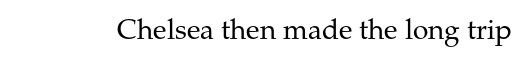
The image shows 28 px regular-weight serif type, upright; set normal letter spacing, not underlined; medium stroke contrast and a medium x-height.
